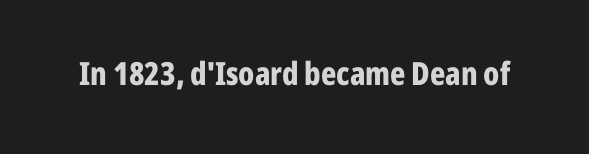
Q: Is the text bold? A: Yes.
Q: Is the text italic (slanted)? A: No, it is upright.
Q: Is the typeface a serif or a sans-serif typeface? A: Sans-serif.
Q: Is the text underlined? A: No.
Q: Is the spacing between letters normal or unusually wide? A: Normal.
Q: Width (condensed, normal, or wide)? A: Condensed.
Q: Stroke contrast? A: Low.
Q: x-height? A: Medium.
Q: Monospaced? A: No.
